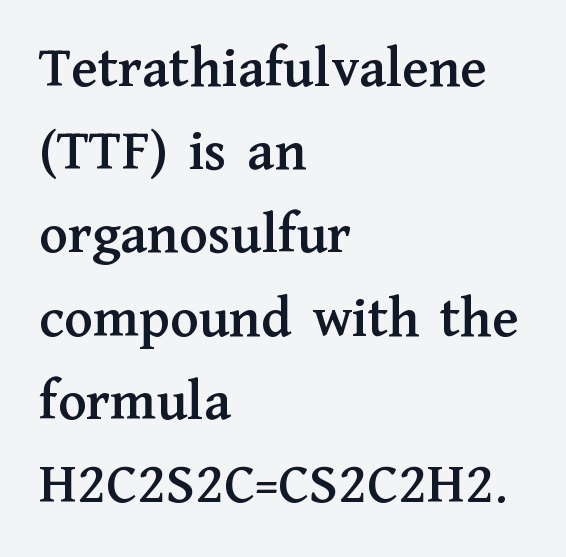
{"serif": "yes", "italic": "no", "width": "normal", "stroke_contrast": "medium", "x_height": "medium", "monospaced": "no", "underline": "no", "align": "left", "line_spacing": "normal", "line_spacing_ratio": 1.41, "letter_spacing": "normal", "letter_spacing_em": 0.0, "glyph_px": 59}
